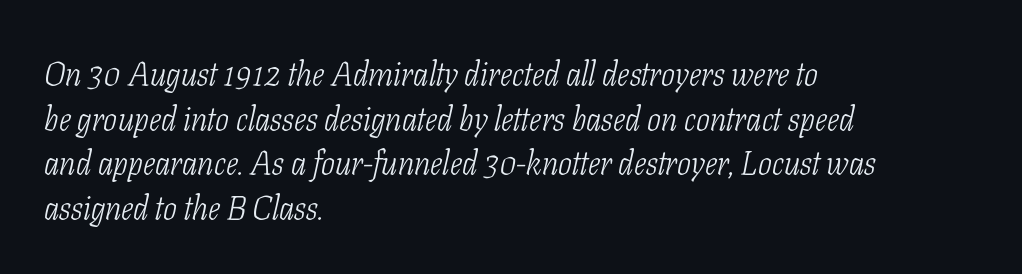
Q: Is the text bold? A: No.
Q: Is the text italic (slanted)? A: Yes, it leans right by about 11 degrees.
Q: Is the typeface a serif or a sans-serif typeface? A: Serif.
Q: Is the text underlined? A: No.
Q: How is the paragraph aligned? A: Left-aligned.
Q: Is the spacing between letters normal or unusually wide? A: Normal.
Q: Is the spacing between lines tight, normal or loose? A: Normal.
Q: Width (condensed, normal, or wide)? A: Condensed.
Q: Stroke contrast? A: Low.
Q: x-height? A: Medium.
Q: Monospaced? A: No.
